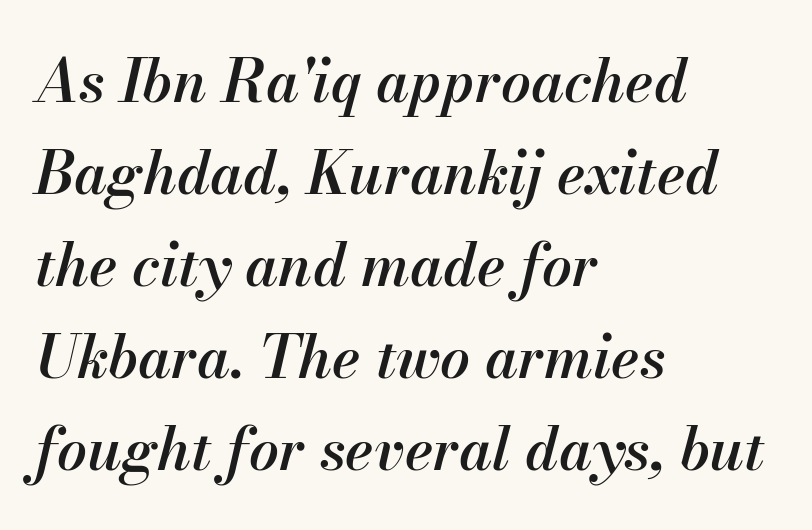
Q: Is the text bold? A: Semi-bold.
Q: Is the text italic (slanted)? A: Yes, it leans right by about 13 degrees.
Q: Is the text underlined? A: No.
Q: How is the paragraph aligned? A: Left-aligned.
Q: Is the spacing between letters normal or unusually wide? A: Normal.
Q: Is the spacing between lines tight, normal or loose? A: Normal.
Q: Width (condensed, normal, or wide)? A: Normal.
Q: Stroke contrast? A: Medium.
Q: x-height? A: Small.
Q: Monospaced? A: No.
